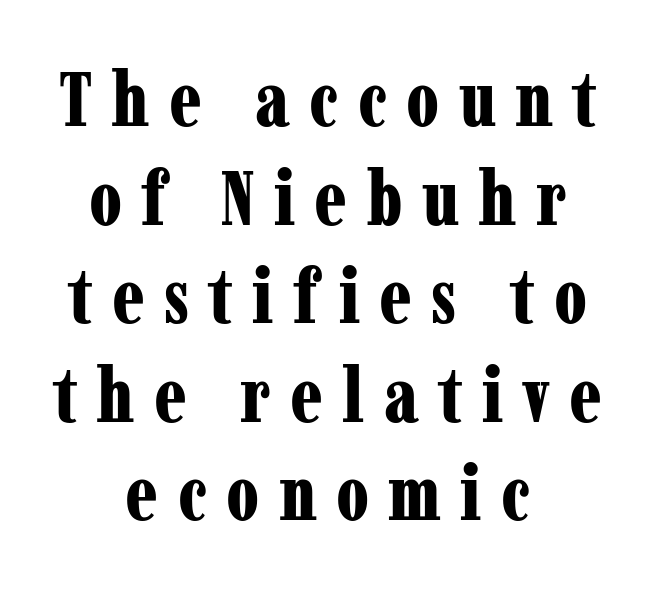
Q: Is the text bold? A: Yes.
Q: Is the text italic (slanted)? A: No, it is upright.
Q: Is the typeface a serif or a sans-serif typeface? A: Serif.
Q: Is the text underlined? A: No.
Q: How is the paragraph aligned? A: Centered.
Q: Is the spacing between letters normal or unusually wide? A: Unusually wide.
Q: Is the spacing between lines tight, normal or loose? A: Normal.
Q: Width (condensed, normal, or wide)? A: Condensed.
Q: Stroke contrast? A: Low.
Q: x-height? A: Medium.
Q: Monospaced? A: No.
